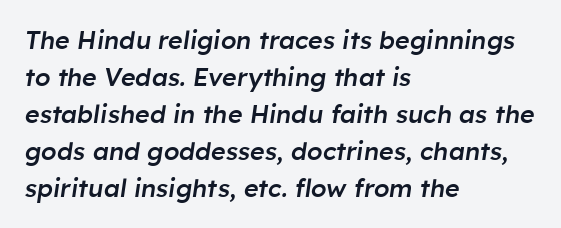
Q: Is the text bold? A: Semi-bold.
Q: Is the text italic (slanted)? A: Yes, it leans right by about 8 degrees.
Q: Is the text underlined? A: No.
Q: How is the paragraph aligned? A: Left-aligned.
Q: Is the spacing between letters normal or unusually wide? A: Normal.
Q: Is the spacing between lines tight, normal or loose? A: Normal.
